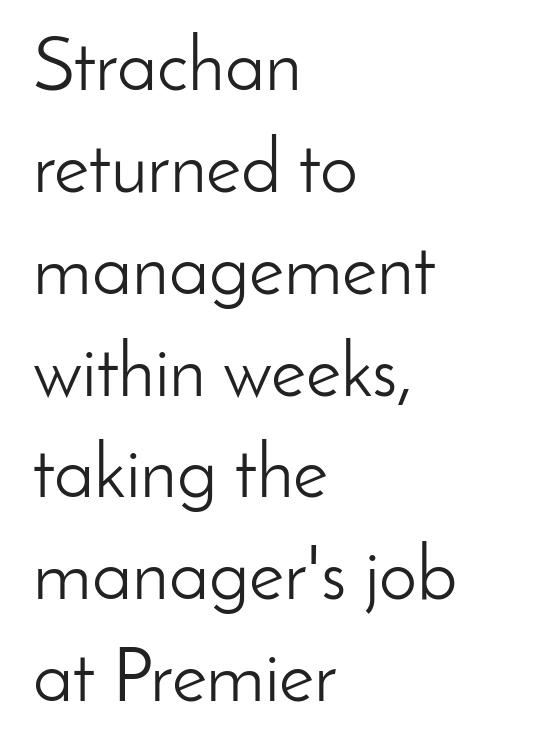
The image shows 76 px light sans-serif type, upright; set left-aligned, normal line spacing (1.34x), normal letter spacing, not underlined; low stroke contrast and a small x-height.
